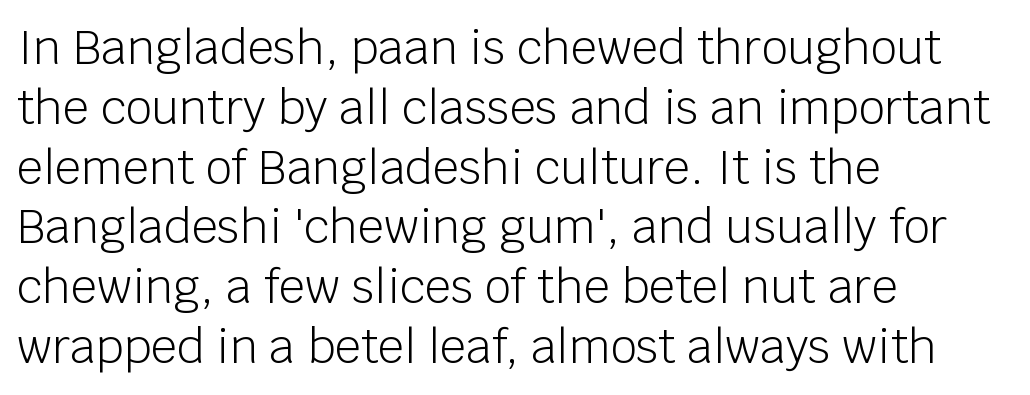
The image shows 46 px light sans-serif type, upright; set left-aligned, normal line spacing (1.3x), normal letter spacing, not underlined; low stroke contrast and a large x-height.
